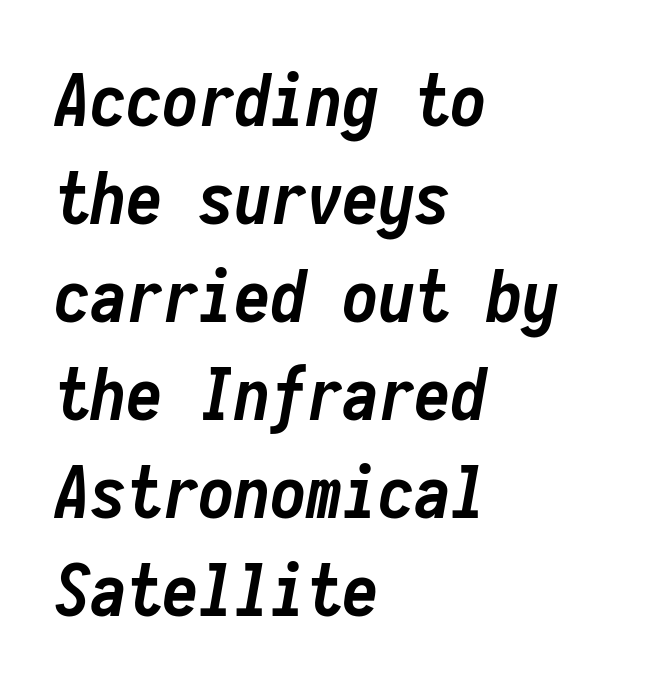
The image shows 72 px semibold, condensed type, italic (leaning right), monospaced; set left-aligned, normal line spacing (1.36x), normal letter spacing, not underlined; low stroke contrast and a medium x-height.
